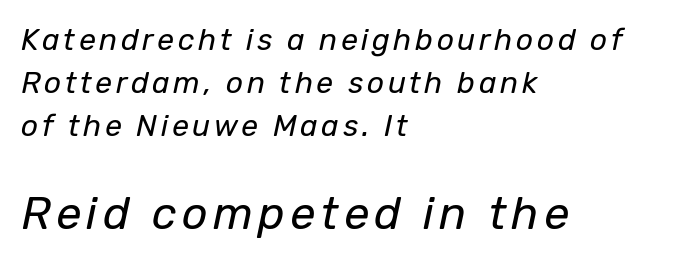
Q: Is the text bold? A: No.
Q: Is the text italic (slanted)? A: Yes, it leans right by about 12 degrees.
Q: Is the text underlined? A: No.
Q: How is the paragraph aligned? A: Left-aligned.
Q: Is the spacing between lines tight, normal or loose? A: Normal.
Q: Which block of text is set in a larger size, the first (top) or the second (bottom)? A: The second (bottom) one.
Q: Width (condensed, normal, or wide)? A: Normal.
Q: Stroke contrast? A: Low.
Q: x-height? A: Medium.
Q: Monospaced? A: No.
